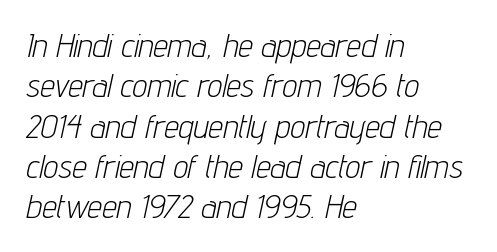
{"italic": "yes", "lean": "right", "slant_degrees": 12, "bold": "no", "weight": "light", "width": "condensed", "stroke_contrast": "low", "x_height": "medium", "monospaced": "no", "underline": "no", "align": "left", "line_spacing_ratio": 1.22, "letter_spacing": "normal", "letter_spacing_em": 0.0, "glyph_px": 33}
